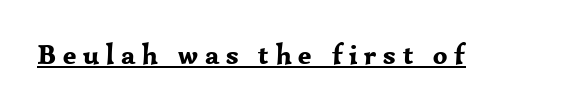
Tall strokes in this sample are plumb rather than angled. Little horizontal feet cap the strokes, marking this as serif type. A rule runs beneath these lines of type. These lines carry a lot of weight — the face is fully bold. These lines are rendered in a variable-pitch font. Tracking here is generous; glyphs stand well apart from one another.
